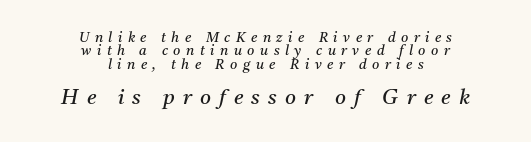
Q: Is the text bold? A: No.
Q: Is the text italic (slanted)? A: Yes, it leans right by about 11 degrees.
Q: Is the text underlined? A: No.
Q: How is the paragraph aligned? A: Centered.
Q: Is the spacing between letters normal or unusually wide? A: Unusually wide.
Q: Is the spacing between lines tight, normal or loose? A: Tight.
Q: Which block of text is set in a larger size, the first (top) or the second (bottom)? A: The second (bottom) one.
